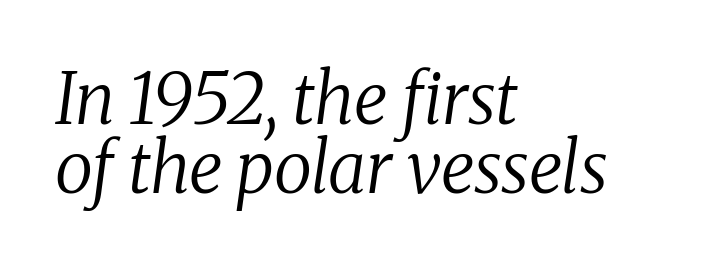
The tracking reads as untouched default to a designer's eye. Spacing verdict: proportional, widths tailored to each character. These lines are set flush left with a ragged right edge. Has an underline been added? It has not. These lines huddle together more closely than default settings would place them.
